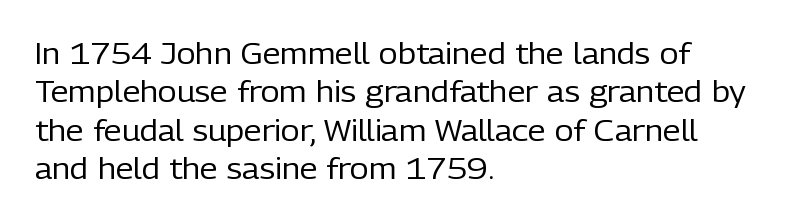
The image shows 29 px regular-weight sans-serif type, upright; set left-aligned, normal line spacing (1.32x), normal letter spacing, not underlined; low stroke contrast and a medium x-height.
